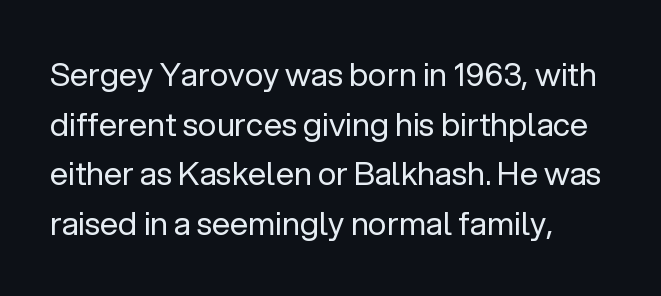
Rendered with straight, roman letterforms. The letterforms sit shoulder to shoulder at normal distance. One glance says typical: line gaps are just what's usual. Casual observation: everything's shoved over to the left. The font family rendered here belongs to the sans-serif group.
